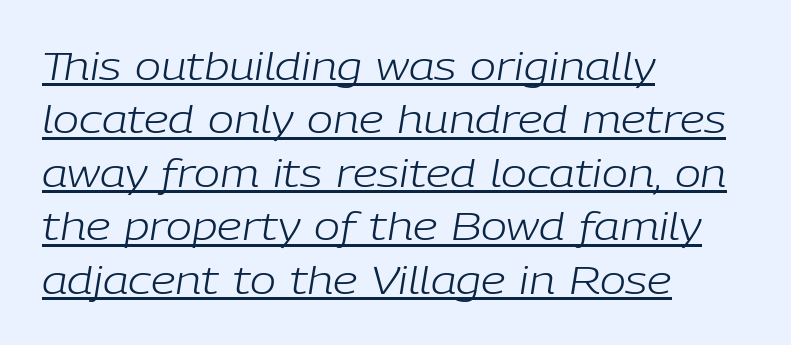
Q: Is the text bold? A: No.
Q: Is the text italic (slanted)? A: Yes, it leans right by about 9 degrees.
Q: Is the text underlined? A: Yes.
Q: How is the paragraph aligned? A: Left-aligned.
Q: Is the spacing between letters normal or unusually wide? A: Normal.
Q: Is the spacing between lines tight, normal or loose? A: Normal.
Q: Width (condensed, normal, or wide)? A: Normal.
Q: Stroke contrast? A: Low.
Q: x-height? A: Medium.
Q: Monospaced? A: No.
